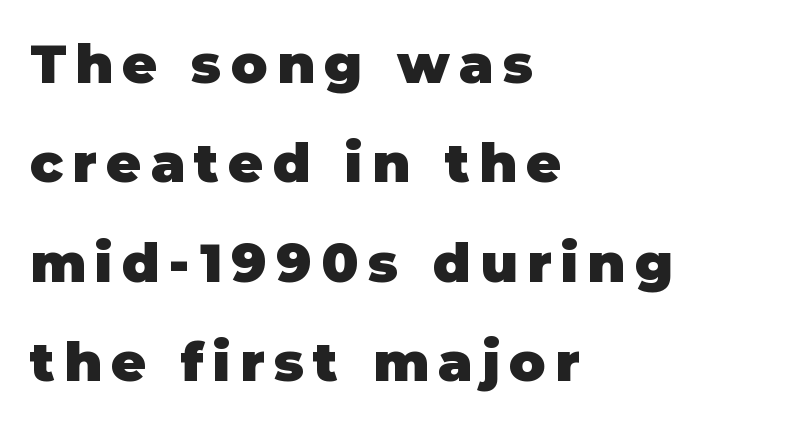
Q: Is the text bold? A: Yes.
Q: Is the text italic (slanted)? A: No, it is upright.
Q: Is the typeface a serif or a sans-serif typeface? A: Sans-serif.
Q: Is the text underlined? A: No.
Q: How is the paragraph aligned? A: Left-aligned.
Q: Width (condensed, normal, or wide)? A: Normal.
Q: Stroke contrast? A: Low.
Q: x-height? A: Large.
Q: Monospaced? A: No.
